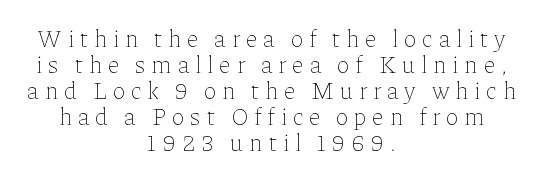
{"italic": "no", "bold": "no", "underline": "no", "align": "center", "line_spacing": "tight", "line_spacing_ratio": 1.08, "letter_spacing": "wide", "letter_spacing_em": 0.25, "glyph_px": 24}
